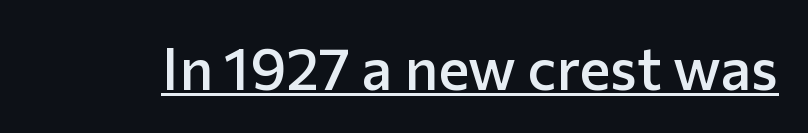
The image shows 59 px semibold sans-serif type, upright; set normal letter spacing, underlined; low stroke contrast and a medium x-height.
